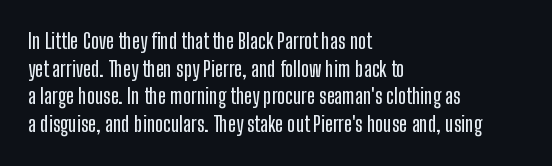
Every character sits straight up, as roman type does. Decoration check: the copy has no underline. A normal amount of white space separates one row of letters from the next. The passage shown has conventional tracking throughout.
